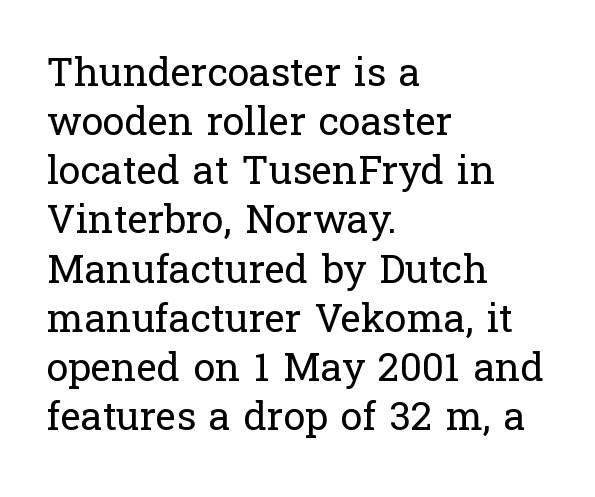
Each letter keeps its own natural width here, so spacing adapts to shape. The text was rendered using a seriffed face with decorative stroke endings. Italic: no, the glyphs are upright roman. This is not heavy type; no bold has been used.
